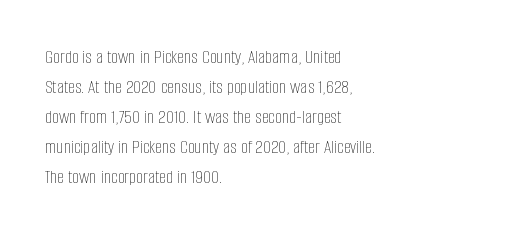
{"italic": "no", "bold": "no", "underline": "no", "align": "left", "line_spacing": "normal", "line_spacing_ratio": 1.5, "letter_spacing": "normal", "letter_spacing_em": 0.0, "glyph_px": 20}
